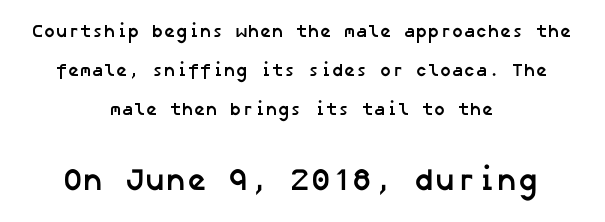
Q: Is the text bold? A: Yes.
Q: Is the typeface a serif or a sans-serif typeface? A: Sans-serif.
Q: Is the text underlined? A: No.
Q: How is the paragraph aligned? A: Centered.
Q: Is the spacing between letters normal or unusually wide? A: Normal.
Q: Is the spacing between lines tight, normal or loose? A: Loose.
Q: Which block of text is set in a larger size, the first (top) or the second (bottom)? A: The second (bottom) one.
Q: Width (condensed, normal, or wide)? A: Normal.
Q: Stroke contrast? A: Low.
Q: x-height? A: Medium.
